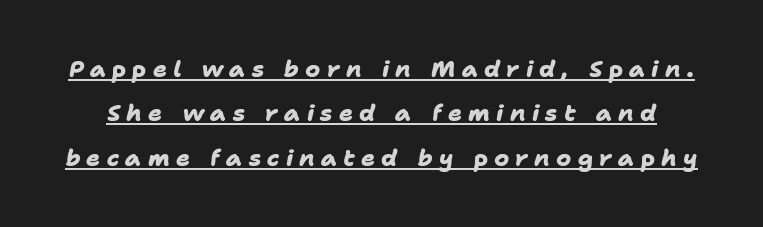
{"bold": "yes", "underline": "yes", "line_spacing": "loose", "line_spacing_ratio": 1.93, "letter_spacing": "wide", "letter_spacing_em": 0.27, "glyph_px": 23}
